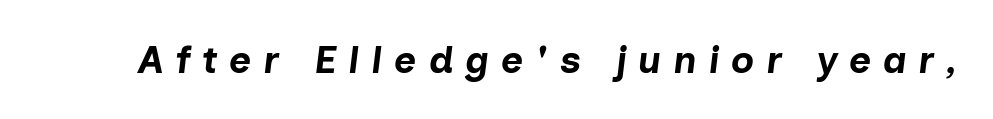
{"italic": "yes", "lean": "right", "slant_degrees": 7, "bold": "yes", "weight": "bold", "width": "normal", "stroke_contrast": "low", "x_height": "medium", "monospaced": "no", "underline": "no", "letter_spacing": "wide", "letter_spacing_em": 0.31, "glyph_px": 38}
